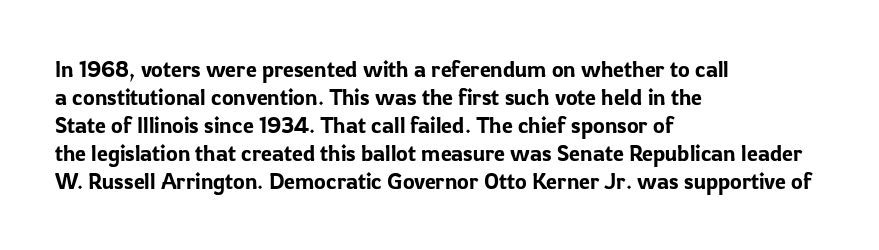
Q: Is the text italic (slanted)? A: No, it is upright.
Q: Is the text underlined? A: No.
Q: How is the paragraph aligned? A: Left-aligned.
Q: Is the spacing between letters normal or unusually wide? A: Normal.
Q: Is the spacing between lines tight, normal or loose? A: Normal.
